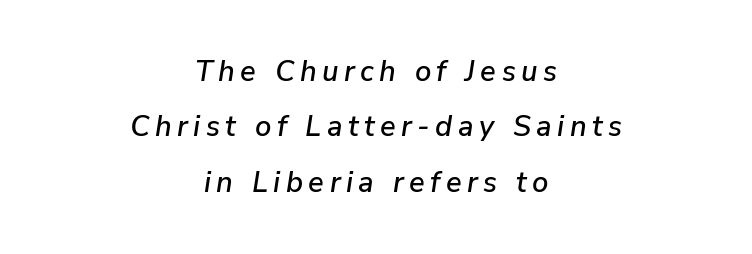
Q: Is the text italic (slanted)? A: Yes, it leans right by about 9 degrees.
Q: Is the text underlined? A: No.
Q: How is the paragraph aligned? A: Centered.
Q: Is the spacing between lines tight, normal or loose? A: Loose.
Q: Width (condensed, normal, or wide)? A: Normal.
Q: Stroke contrast? A: Low.
Q: x-height? A: Medium.
Q: Monospaced? A: No.
